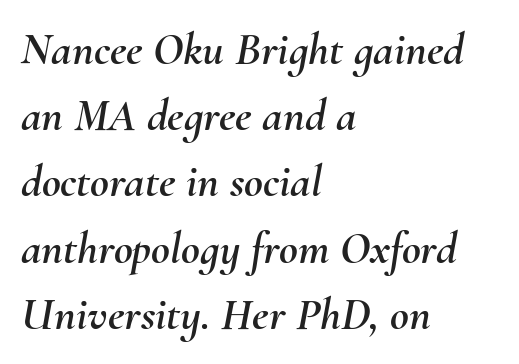
The rendering applies a slant to the glyphs. All the whitespace from short lines collects on the right. Letter spacing: default. Type without underlining. Do the characters align in a grid? No, the font is proportional. Horizontal bands of white between lines are of average thickness.
